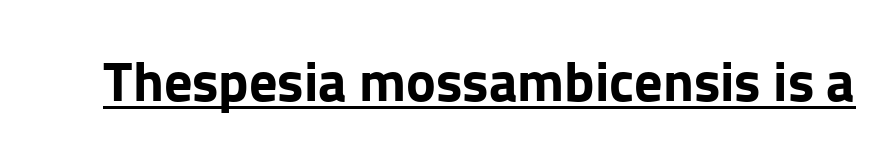
Q: Is the text bold? A: Yes.
Q: Is the text italic (slanted)? A: No, it is upright.
Q: Is the typeface a serif or a sans-serif typeface? A: Sans-serif.
Q: Is the text underlined? A: Yes.
Q: Is the spacing between letters normal or unusually wide? A: Normal.
Q: Width (condensed, normal, or wide)? A: Normal.
Q: Stroke contrast? A: Low.
Q: x-height? A: Medium.
Q: Monospaced? A: No.
